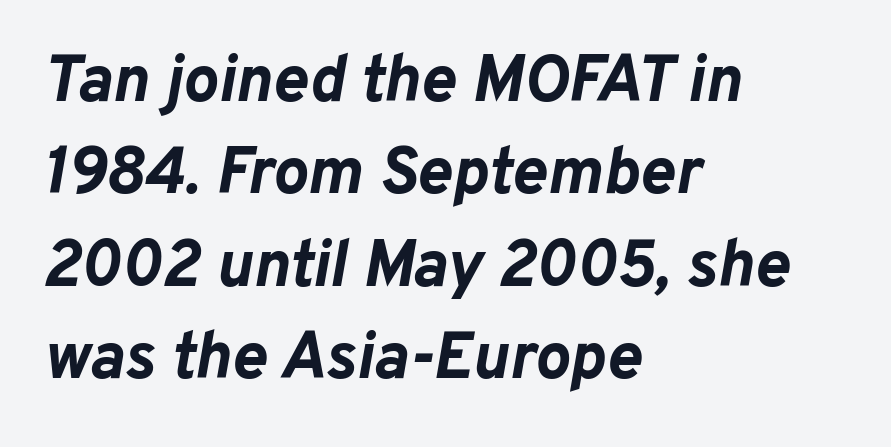
{"italic": "yes", "lean": "right", "slant_degrees": 10, "bold": "yes", "weight": "bold", "width": "normal", "stroke_contrast": "low", "x_height": "medium", "monospaced": "no", "underline": "no", "align": "left", "line_spacing": "normal", "line_spacing_ratio": 1.4, "letter_spacing": "normal", "letter_spacing_em": 0.0, "glyph_px": 66}
